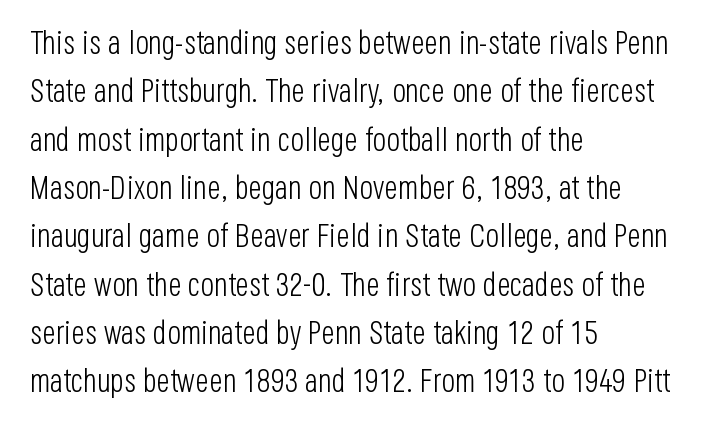
Notice how the stems are strictly vertical — no italics here. You can tell from the bare stems that sans-serif type was used. These lines are set flush left with a ragged right edge. Note the varied advance widths — an 'i' is clearly narrower than an 'm'. The typesetting does not lean heavy: it is not bold. Anything drawn beneath the words? Only blank space.
